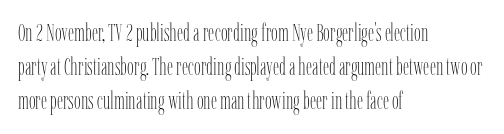
The image shows 24 px text type, upright; set left-aligned, normal line spacing (1.42x), normal letter spacing, not underlined.
